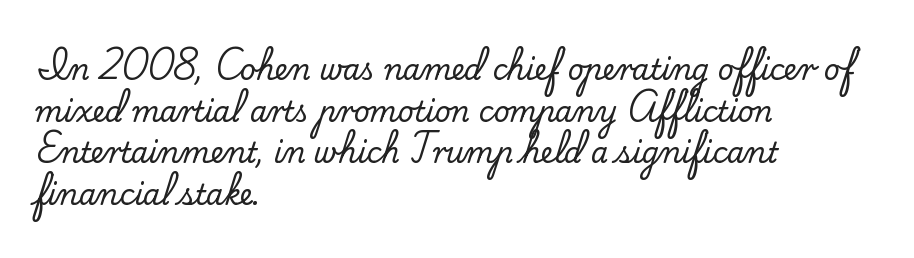
Is there much room between lines? A standard amount, neither cramped nor airy. Serifs: yes, visible at the terminals of the letterforms. Alignment: flush left. Standard letterfit; no display-style spreading of the glyphs.
